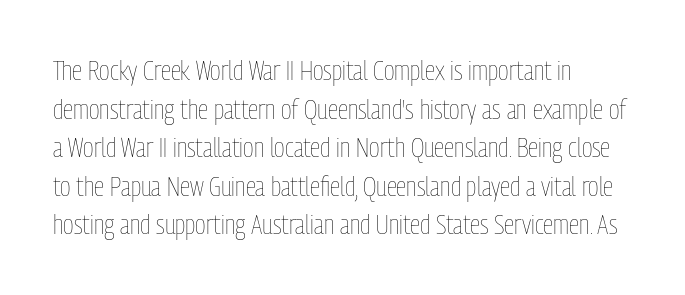
The image shows 27 px text type, upright; set left-aligned, normal line spacing (1.43x), normal letter spacing, not underlined.
